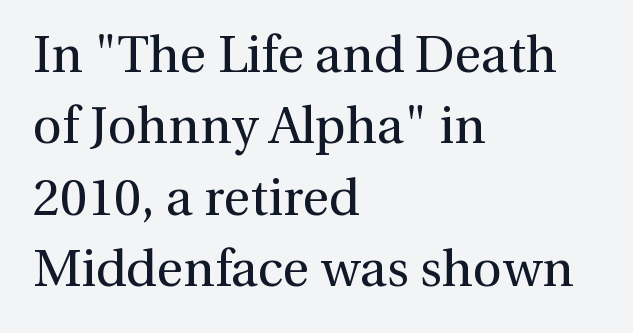
The image shows 51 px regular-weight serif type, upright; set left-aligned, normal line spacing (1.4x), normal letter spacing, not underlined; a medium x-height.
